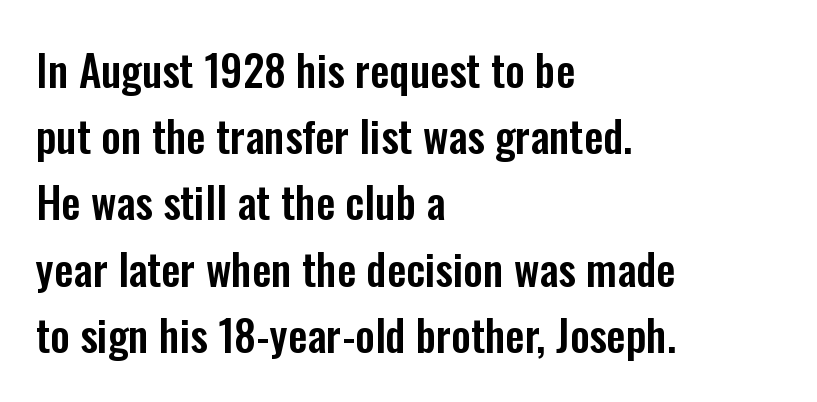
Notice how the passage keeps a crisp vertical edge on the left only. Is this a fixed-width face? No — the glyphs have proportional, varying widths. The specimen omits any rule beneath the text block's lines. Is there much room between lines? A standard amount, neither cramped nor airy.
